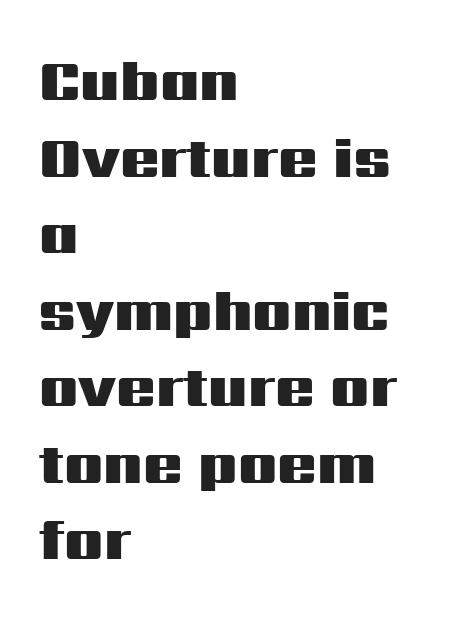
Q: Is the text bold? A: Yes.
Q: Is the text italic (slanted)? A: No, it is upright.
Q: Is the typeface a serif or a sans-serif typeface? A: Sans-serif.
Q: Is the text underlined? A: No.
Q: How is the paragraph aligned? A: Left-aligned.
Q: Is the spacing between letters normal or unusually wide? A: Normal.
Q: Is the spacing between lines tight, normal or loose? A: Normal.
Q: Width (condensed, normal, or wide)? A: Wide.
Q: Stroke contrast? A: Medium.
Q: x-height? A: Medium.
Q: Monospaced? A: No.
